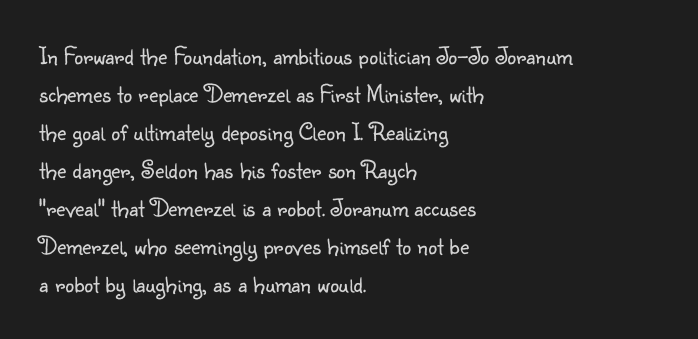
The font's upright variant was chosen for this text. The specimen omits any rule beneath the text block's lines. All the whitespace from short lines collects on the right. Tracking here is standard; glyphs follow each other at the usual distance.
